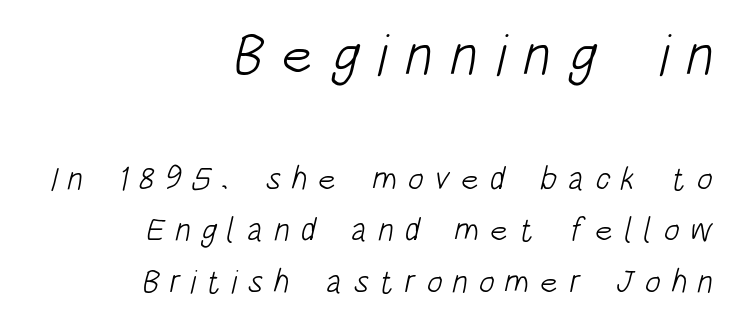
Each word looks stretched out because of the extra space between its letters. The space directly below the letters is spotless. No extra ink here — the face is not bold. One-word summary of the alignment: right. Each new line begins a customary step beneath the previous one. This sample has the flowing, uneven cadence of proportional lettering.
